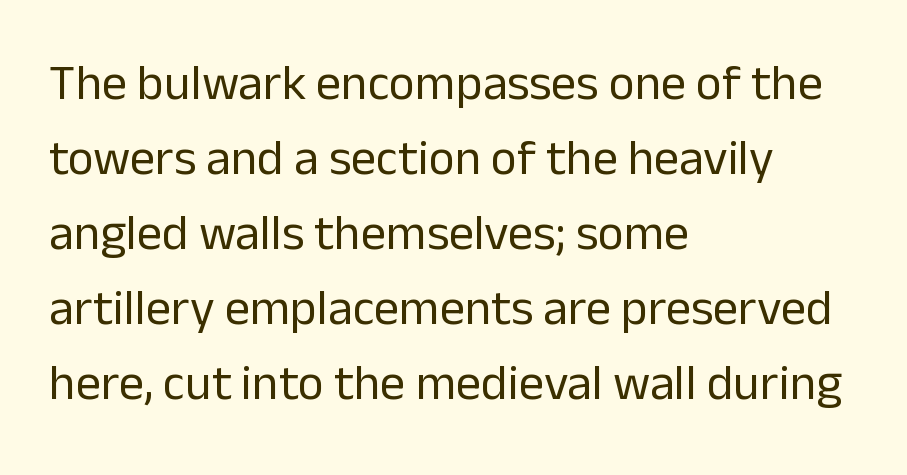
The typesetting does not lean heavy: it is not bold. Left-aligned paragraph, ragged on the right. A typesetter would label this face a sans. It's the straight-up-and-down kind of type. Lines of text with bare space underneath. A typesetter would call this leading conventional body-copy spacing.
